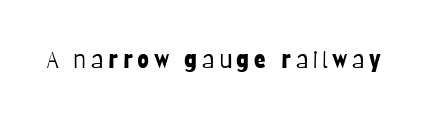
Only glyphs here, with clear space below each row. Posture: upright roman. The font is comparable to plain body text, perhaps lighter.
